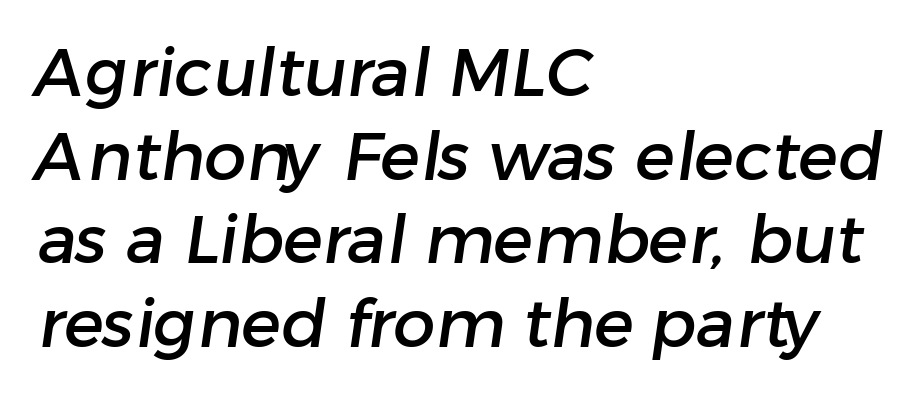
Nothing sits at the stroke ends, so this counts as sans-serif. Type without underlining. Is the letter spacing exaggerated? No — it looks like the ordinary default. The face used here is proportionally spaced, like ordinary book or web type.
